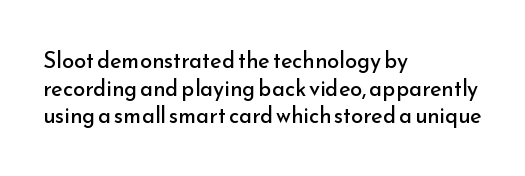
The typeface has the unassuming heft of standard copy or less. Vertical strokes here are truly vertical. A clean baseline with only descenders dipping below it. Default kerning and tracking; the words read as compact shapes.
